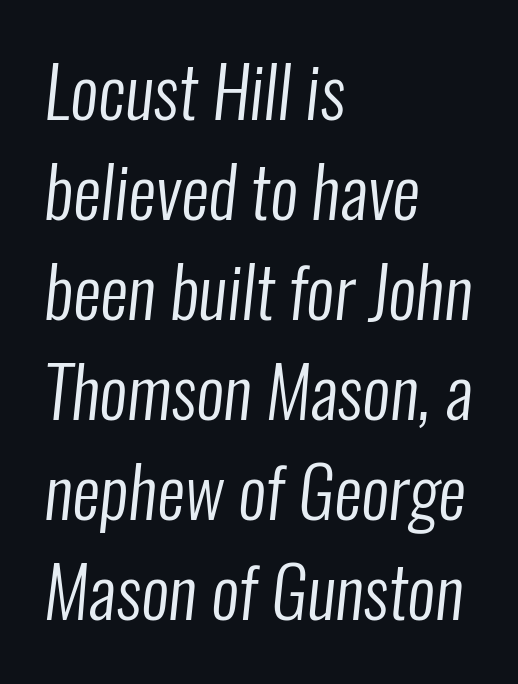
Q: Is the text bold? A: No.
Q: Is the typeface a serif or a sans-serif typeface? A: Sans-serif.
Q: Is the text underlined? A: No.
Q: How is the paragraph aligned? A: Left-aligned.
Q: Is the spacing between letters normal or unusually wide? A: Normal.
Q: Is the spacing between lines tight, normal or loose? A: Normal.
Q: Width (condensed, normal, or wide)? A: Condensed.
Q: Stroke contrast? A: Low.
Q: x-height? A: Medium.
Q: Monospaced? A: No.
